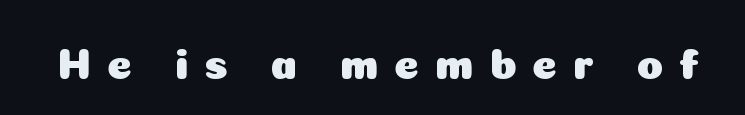
{"serif": "no", "italic": "no", "width": "normal", "stroke_contrast": "low", "x_height": "medium", "monospaced": "no", "underline": "no", "letter_spacing": "wide", "letter_spacing_em": 0.36, "glyph_px": 43}
